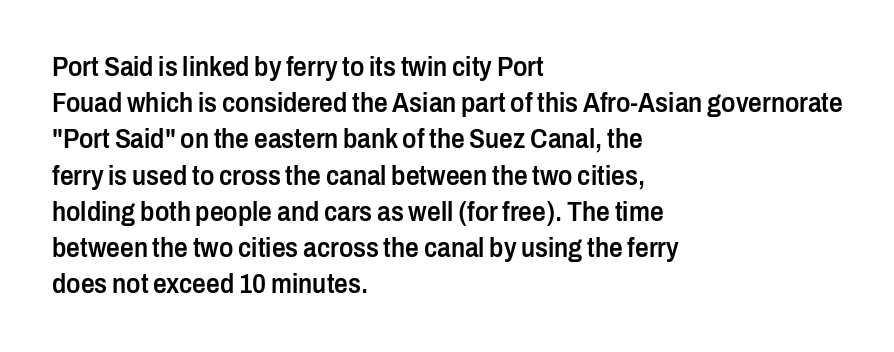
Nobody touched the tracking dial on this one. Its strokes are somewhat broadened, the hallmark of semibold type. Reading down the column, the eye jumps a familiar distance to each next line. Decoration check: the copy has no underline. The paragraph has a hard left edge and a soft right edge. Does the lettering tilt? It doesn't — this is upright.
